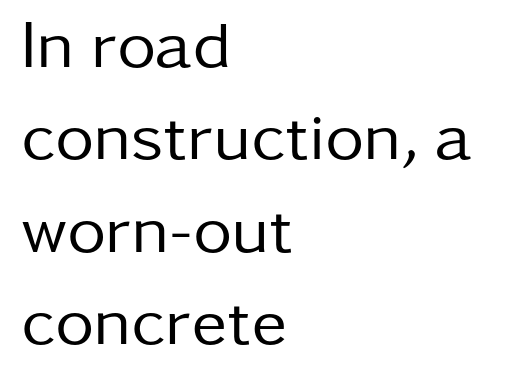
Is there much room between lines? A standard amount, neither cramped nor airy. A clean baseline with only descenders dipping below it. Character widths vary here, with narrow letters taking less room than wide ones. In terms of posture, this sample is upright.
